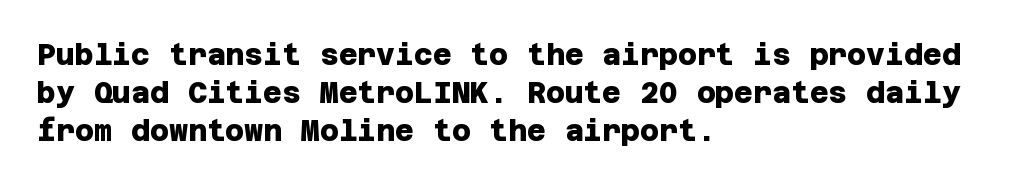
A bare baseline throughout the passage. Regarding leading, the lines here are spaced in the standard way. Is the type bold? Yes — the strokes are clearly thick and heavy. You could call the tracking neutral — neither tight nor loose.
